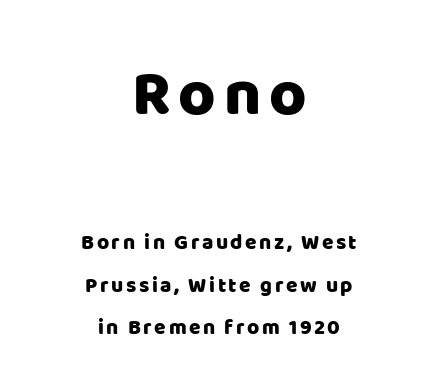
{"serif": "no", "italic": "no", "width": "normal", "stroke_contrast": "low", "x_height": "large", "monospaced": "no", "underline": "no", "align": "center", "line_spacing": "loose", "line_spacing_ratio": 2.02, "larger_block": "first", "size_ratio": 3.05, "glyph_px": 64}
